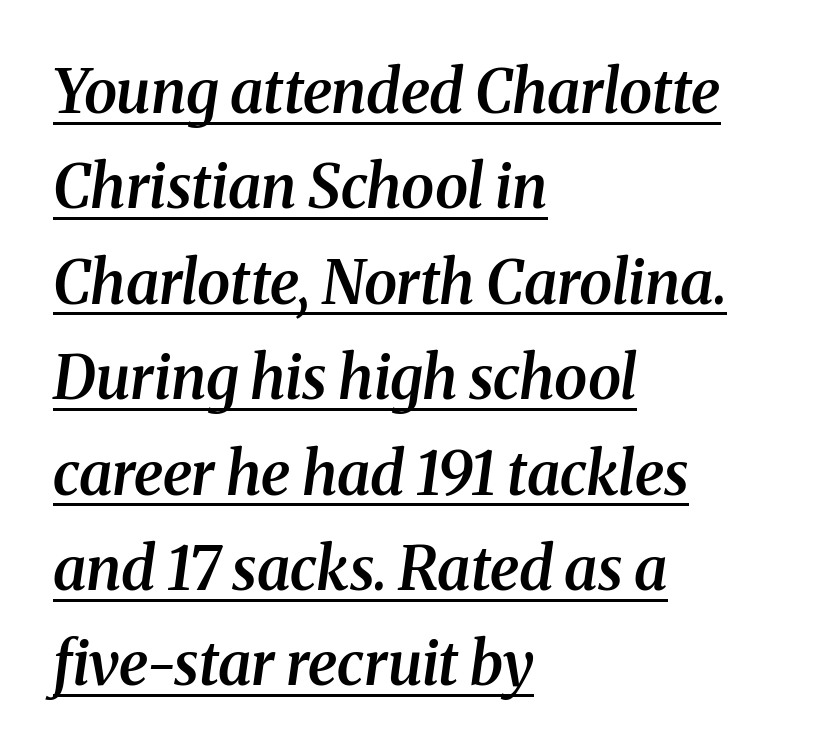
The image shows 60 px semibold serif type, italic (leaning right); set left-aligned, normal line spacing (1.59x), normal letter spacing, underlined; medium stroke contrast and a medium x-height.
